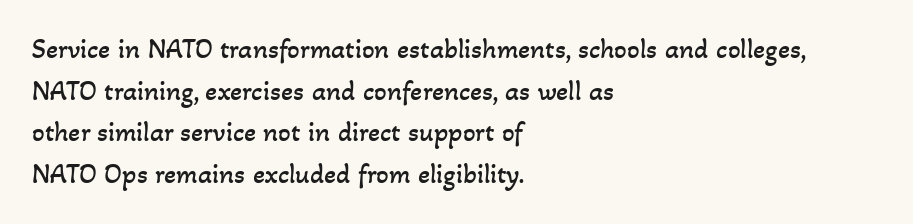
The type is set solid horizontally, with unmodified tracking. Leftover space on each line is placed entirely after the last word. Rule under the text: the space is simply empty. Proportional: the letters do not fall into vertical columns. The font is comparable to plain body text, perhaps lighter. How would I describe the line gaps? Plain and ordinary.
